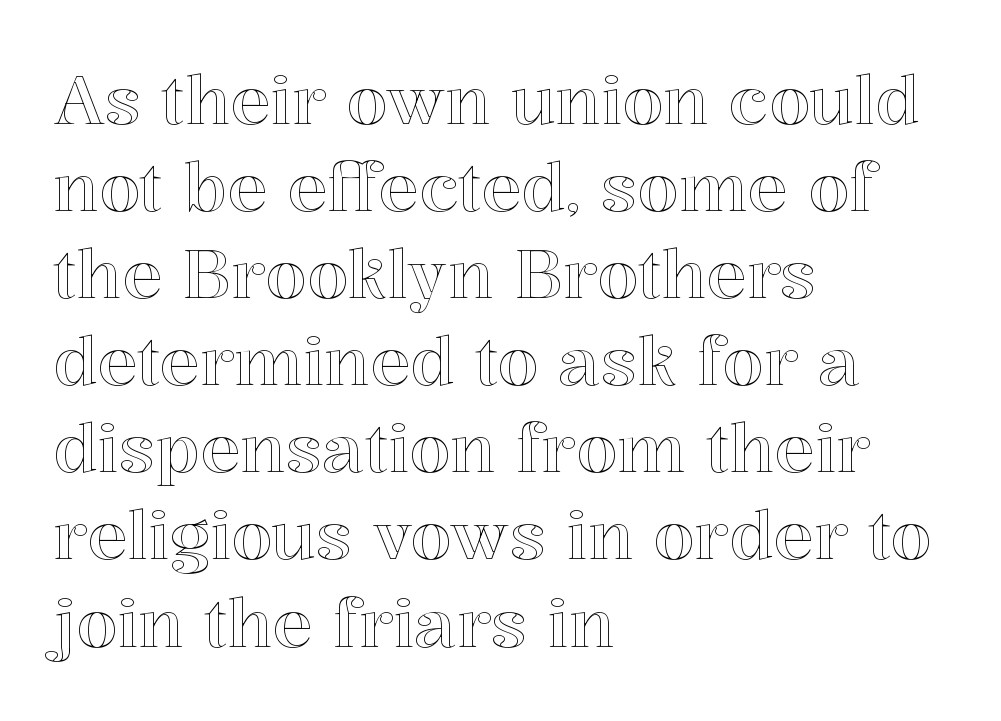
Q: Is the text italic (slanted)? A: No, it is upright.
Q: Is the text underlined? A: No.
Q: How is the paragraph aligned? A: Left-aligned.
Q: Is the spacing between letters normal or unusually wide? A: Normal.
Q: Is the spacing between lines tight, normal or loose? A: Normal.
Q: Width (condensed, normal, or wide)? A: Normal.
Q: x-height? A: Medium.
Q: Monospaced? A: No.
